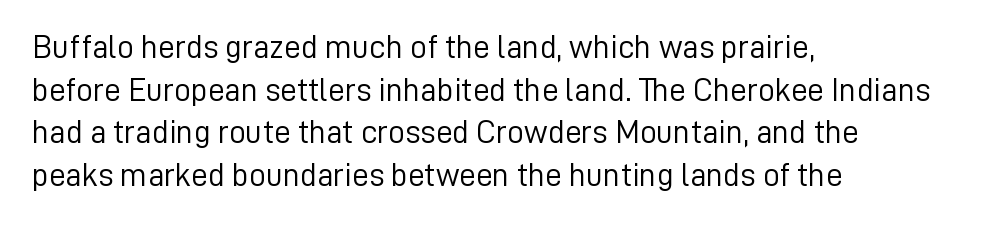
Q: Is the text bold? A: No.
Q: Is the text italic (slanted)? A: No, it is upright.
Q: Is the typeface a serif or a sans-serif typeface? A: Sans-serif.
Q: Is the text underlined? A: No.
Q: How is the paragraph aligned? A: Left-aligned.
Q: Is the spacing between letters normal or unusually wide? A: Normal.
Q: Is the spacing between lines tight, normal or loose? A: Normal.
Q: Width (condensed, normal, or wide)? A: Normal.
Q: Stroke contrast? A: Low.
Q: x-height? A: Medium.
Q: Monospaced? A: No.
